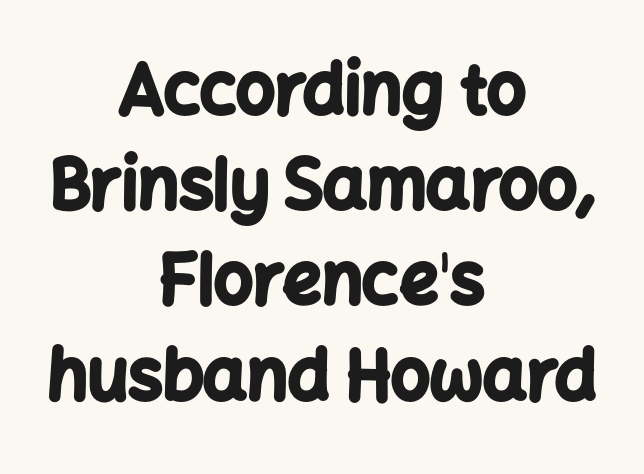
{"serif": "no", "italic": "no", "bold": "yes", "weight": "bold", "width": "normal", "stroke_contrast": "low", "x_height": "medium", "monospaced": "no", "underline": "no", "align": "center", "line_spacing": "normal", "line_spacing_ratio": 1.38, "letter_spacing": "normal", "letter_spacing_em": 0.0, "glyph_px": 69}
